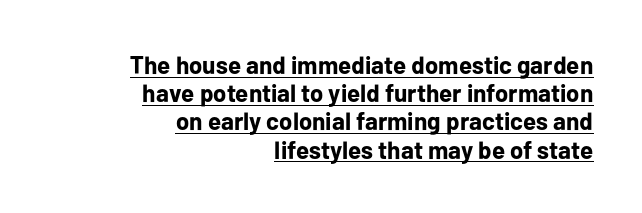
The image shows 25 px bold type, upright; set right-aligned, tight line spacing (1.13x), normal letter spacing, underlined.
